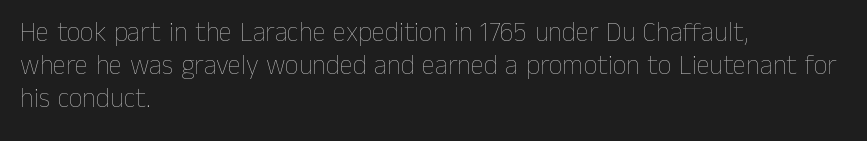
{"italic": "no", "bold": "no", "underline": "no", "align": "left", "line_spacing_ratio": 1.23, "letter_spacing": "normal", "letter_spacing_em": 0.0, "glyph_px": 27}
